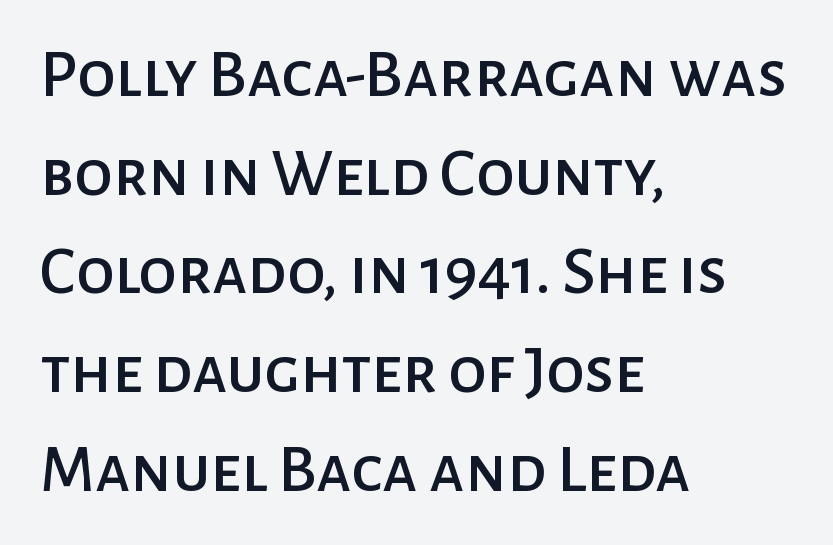
Q: Is the text italic (slanted)? A: No, it is upright.
Q: Is the typeface a serif or a sans-serif typeface? A: Sans-serif.
Q: Is the text underlined? A: No.
Q: How is the paragraph aligned? A: Left-aligned.
Q: Is the spacing between letters normal or unusually wide? A: Normal.
Q: Is the spacing between lines tight, normal or loose? A: Normal.
Q: Width (condensed, normal, or wide)? A: Normal.
Q: Stroke contrast? A: Low.
Q: x-height? A: Medium.
Q: Monospaced? A: No.
